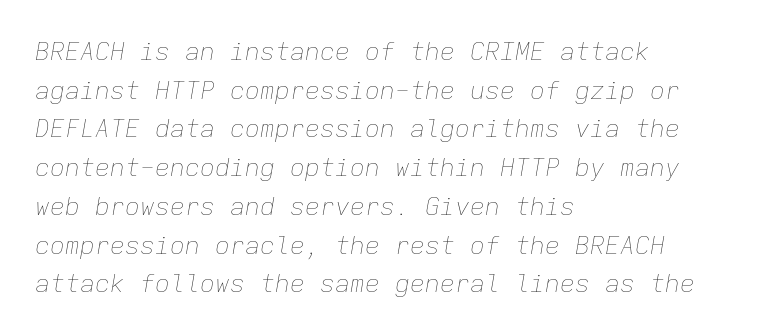
{"italic": "yes", "lean": "right", "slant_degrees": 9, "bold": "no", "underline": "no", "align": "left", "line_spacing": "normal", "line_spacing_ratio": 1.55, "letter_spacing": "normal", "letter_spacing_em": 0.0, "glyph_px": 25}
